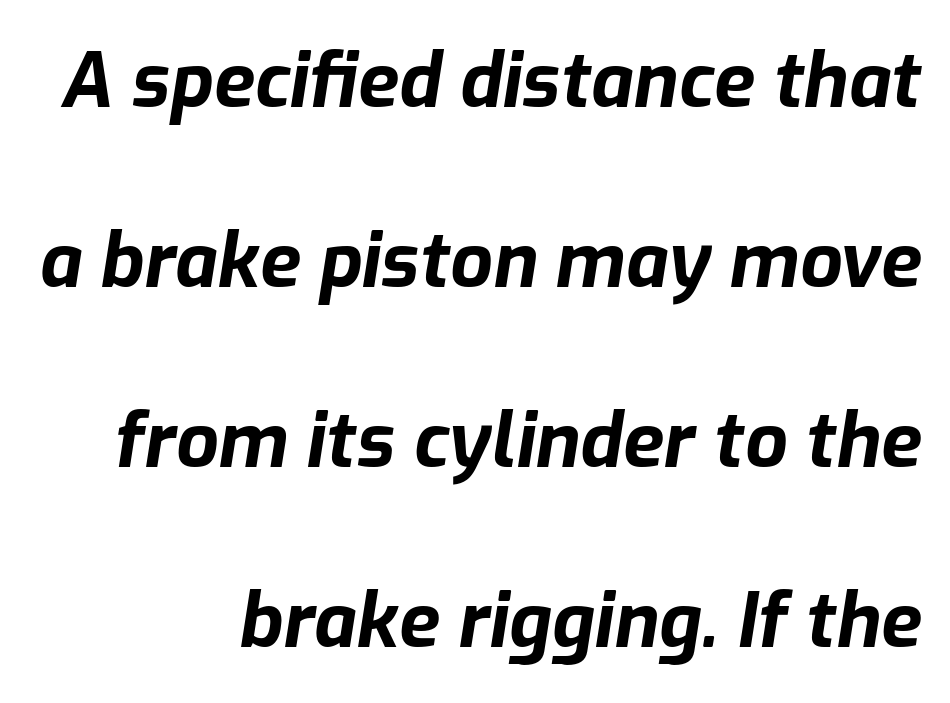
Whoever set this chose breathing room over compactness in the vertical rhythm. Quick note: italic. Is this a fixed-width face? No — the glyphs have proportional, varying widths. The sample has been set heavy, in full bold.
